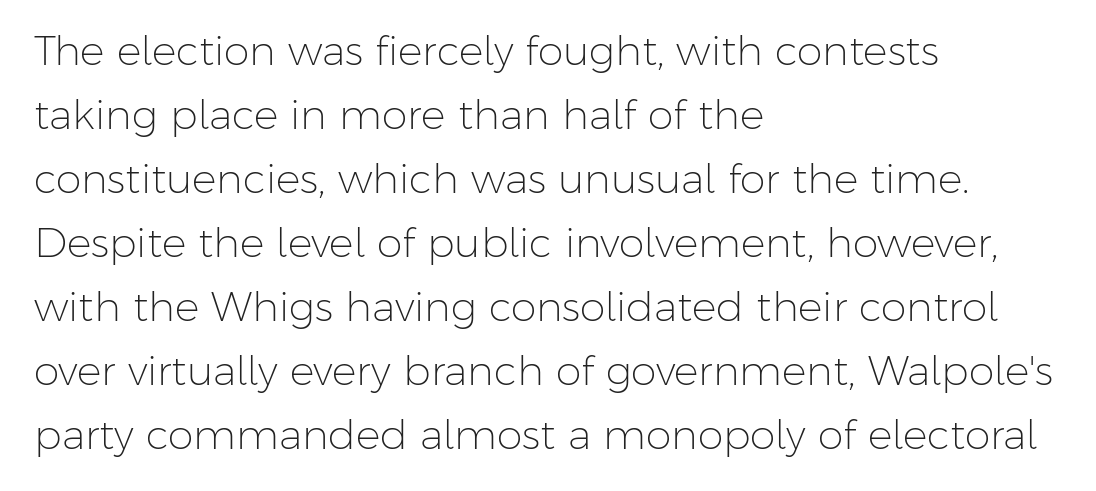
The image shows 41 px light sans-serif type, upright; set left-aligned, normal line spacing (1.56x), normal letter spacing, not underlined; low stroke contrast and a medium x-height.
